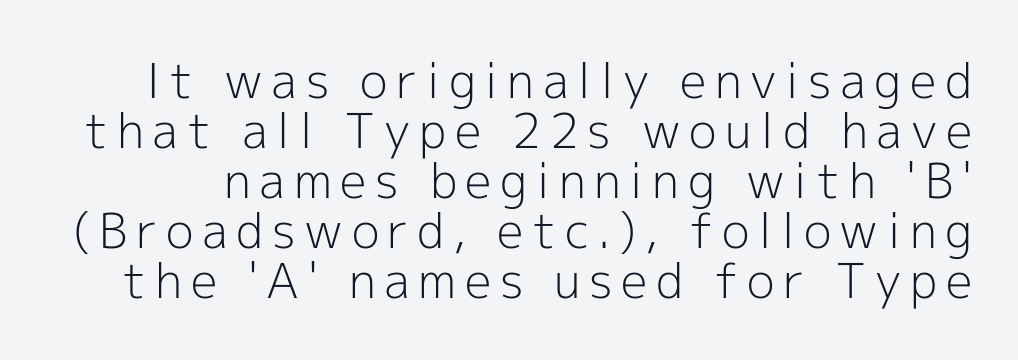
The face used here is proportionally spaced, like ordinary book or web type. The type family on display is of the sans-serif kind. Descenders hang freely into open space. Stems here are at most as thick as an everyday book face. A typesetter would mark this as roman, not italic. Regarding leading, the lines here are crowded together.
